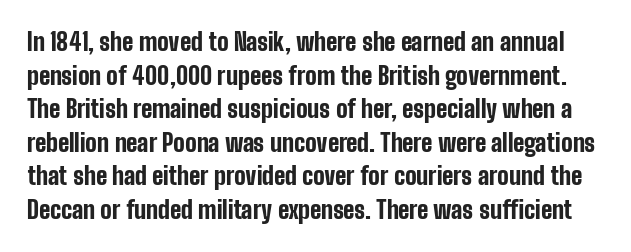
{"italic": "no", "bold": "yes", "underline": "no", "line_spacing": "normal", "line_spacing_ratio": 1.4, "letter_spacing": "normal", "letter_spacing_em": 0.0, "glyph_px": 24}
